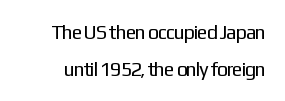
Heaviness? Minimal to ordinary, like unemphasized prose. Descenders are the only things crossing below the line. Short note: letters normally spaced. Posture: vertical.
